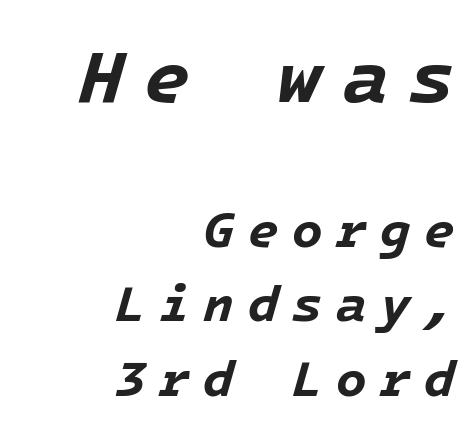
Q: Is the text bold? A: Yes.
Q: Is the text italic (slanted)? A: Yes, it leans right by about 16 degrees.
Q: Is the text underlined? A: No.
Q: How is the paragraph aligned? A: Right-aligned.
Q: Is the spacing between letters normal or unusually wide? A: Unusually wide.
Q: Is the spacing between lines tight, normal or loose? A: Normal.
Q: Which block of text is set in a larger size, the first (top) or the second (bottom)? A: The first (top) one.
Q: Width (condensed, normal, or wide)? A: Normal.
Q: Stroke contrast? A: Low.
Q: x-height? A: Medium.
